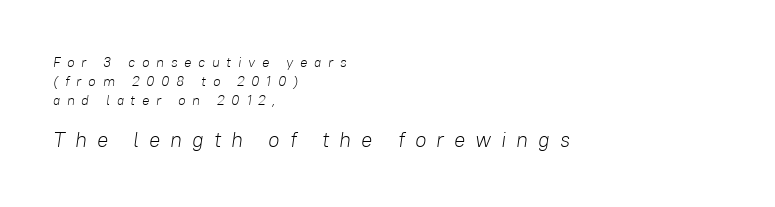
The image shows 21 px text type, italic (leaning right); set left-aligned, normal line spacing (1.34x), unusually wide letter spacing (+0.47 em), not underlined; the second (bottom) block is 1.5x larger.
